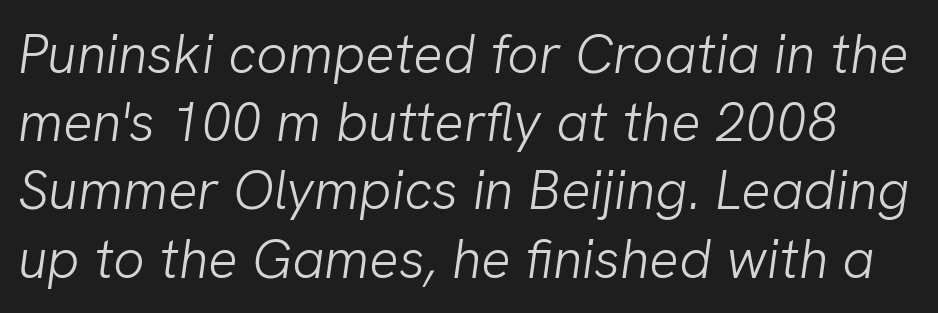
{"serif": "no", "bold": "no", "weight": "light", "width": "normal", "stroke_contrast": "low", "x_height": "medium", "monospaced": "no", "underline": "no", "line_spacing_ratio": 1.24, "letter_spacing": "normal", "letter_spacing_em": 0.0, "glyph_px": 55}
